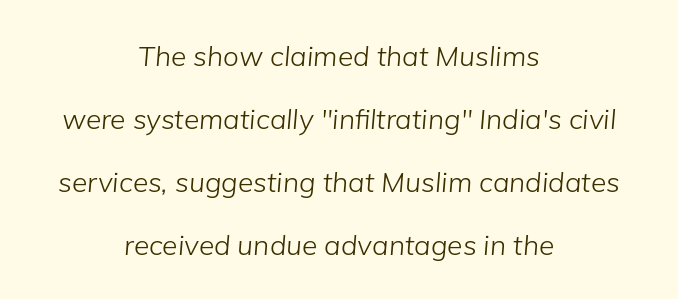
The image shows 28 px light type, italic (leaning right); set centered, loose line spacing (2.25x), normal letter spacing, not underlined; low stroke contrast and a medium x-height.
